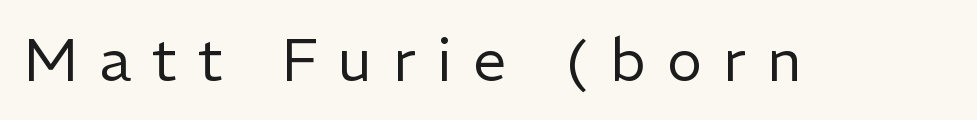
The image shows 59 px regular-weight sans-serif type, upright; set unusually wide letter spacing (+0.36 em), not underlined; low stroke contrast and a medium x-height.
